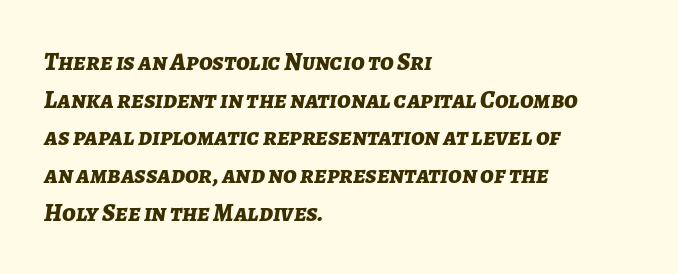
Is the block centered? No — it sits flush against the left margin. Leading matches the norm, producing a regular column. Emphasis-style slanted type is in use. Inter-character spacing is left at the font's built-in metrics.
